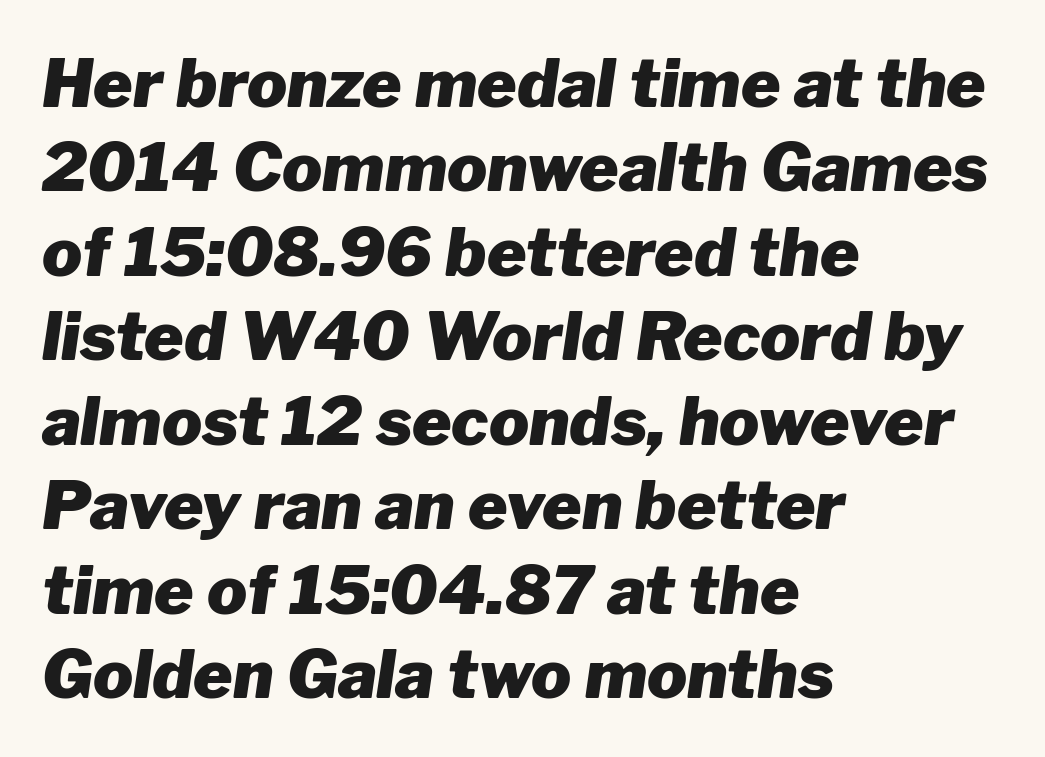
Line beginnings align vertically; line endings do not. The rendering keeps characters at their native spacing. Chunky letters — that's bold for sure. Each letter keeps its own natural width here, so spacing adapts to shape. The typography opts for an oblique posture over an upright one.
